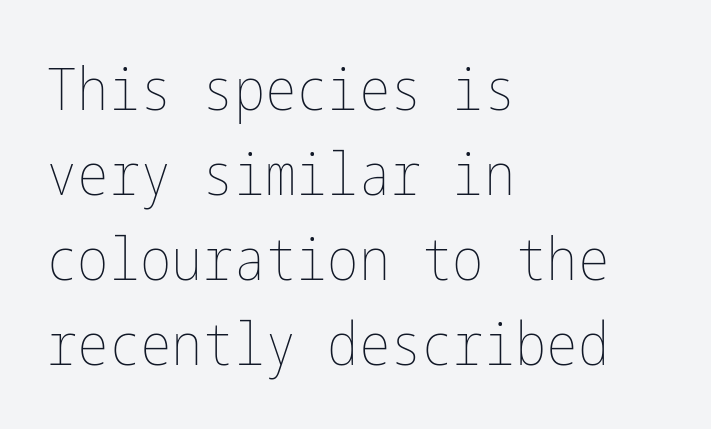
The compositor pushed each line to the left boundary. Honestly, there is no underline to notice here at all. Is the type heavy? It reads as light-to-regular instead. Students, observe: this is what conventionally led text looks like.
